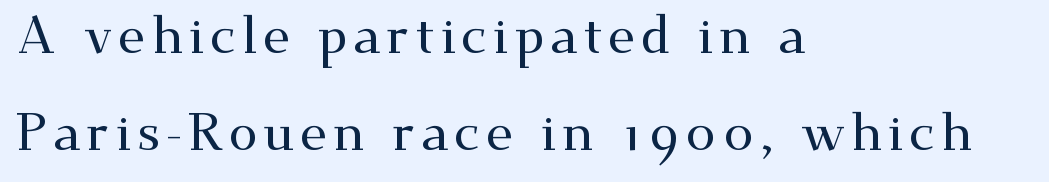
This is the regular roman posture of the typeface. The paragraph has a hard left edge and a soft right edge. A typesetter would call this proportional, since set widths differ per character. The typeface chosen for these lines features serifs.
